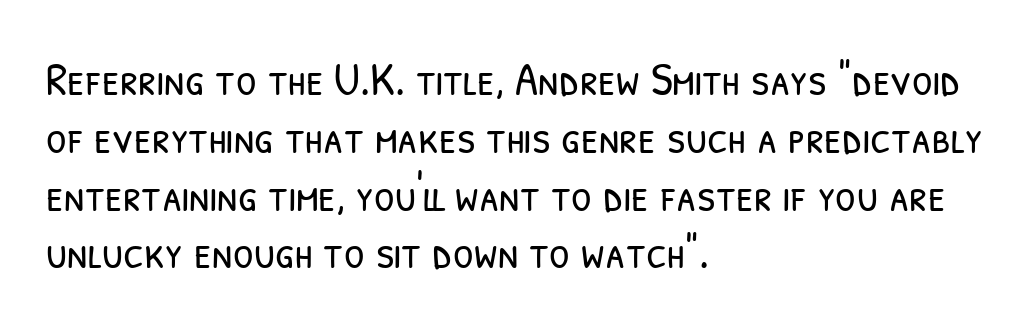
Q: Is the text bold? A: No.
Q: Is the typeface a serif or a sans-serif typeface? A: Sans-serif.
Q: Is the text underlined? A: No.
Q: How is the paragraph aligned? A: Left-aligned.
Q: Is the spacing between letters normal or unusually wide? A: Normal.
Q: Width (condensed, normal, or wide)? A: Condensed.
Q: Stroke contrast? A: Low.
Q: x-height? A: Medium.
Q: Monospaced? A: No.
